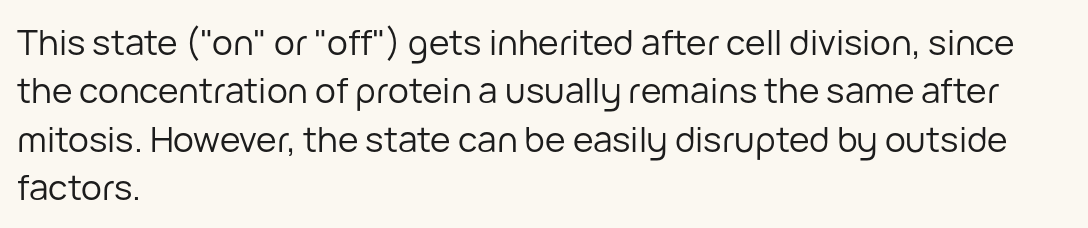
{"serif": "no", "italic": "no", "bold": "no", "weight": "regular", "width": "normal", "stroke_contrast": "low", "x_height": "medium", "monospaced": "no", "underline": "no", "align": "left", "line_spacing": "normal", "line_spacing_ratio": 1.38, "letter_spacing": "normal", "letter_spacing_em": 0.0, "glyph_px": 35}
